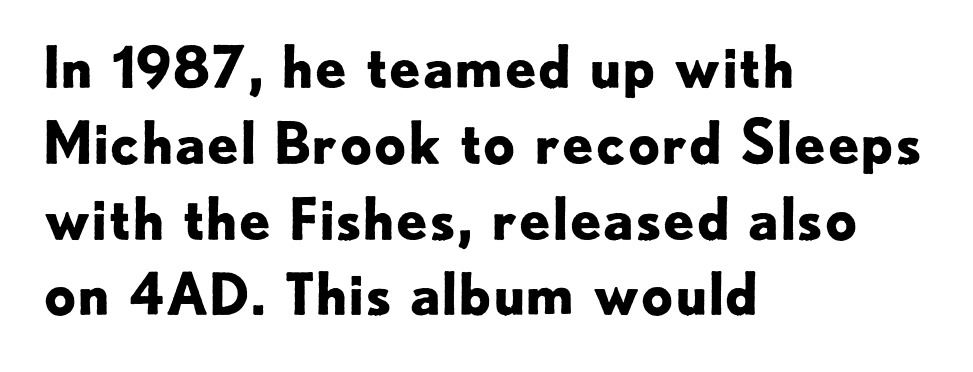
The image shows 57 px bold sans-serif type, upright; set left-aligned, normal line spacing (1.33x), normal letter spacing, not underlined; low stroke contrast and a small x-height.
